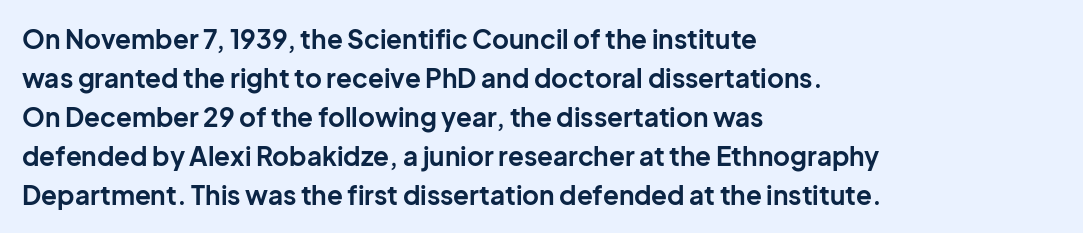
Q: Is the text bold? A: Yes.
Q: Is the text italic (slanted)? A: No, it is upright.
Q: Is the text underlined? A: No.
Q: How is the paragraph aligned? A: Left-aligned.
Q: Is the spacing between letters normal or unusually wide? A: Normal.
Q: Is the spacing between lines tight, normal or loose? A: Normal.
